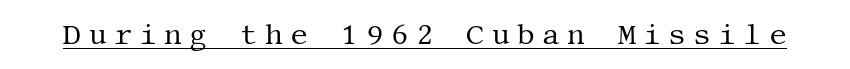
Q: Is the text bold? A: No.
Q: Is the text italic (slanted)? A: No, it is upright.
Q: Is the typeface a serif or a sans-serif typeface? A: Serif.
Q: Is the text underlined? A: Yes.
Q: Is the spacing between letters normal or unusually wide? A: Unusually wide.
Q: Width (condensed, normal, or wide)? A: Normal.
Q: Stroke contrast? A: Medium.
Q: x-height? A: Large.
